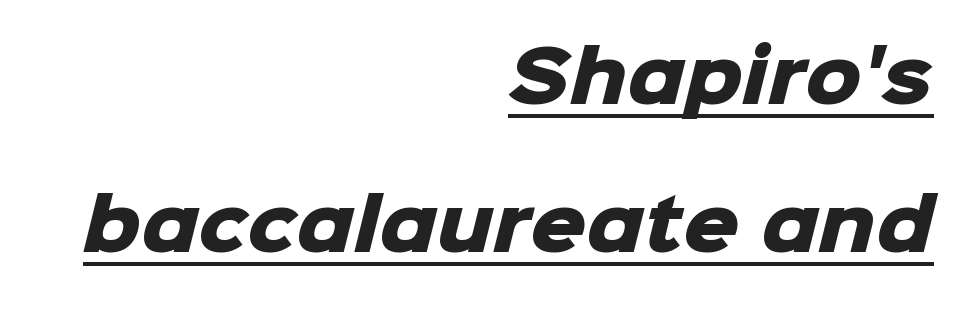
Classification — sans serif. The paragraph shown leans on its right margin. Honestly, the rows look like they've been pulled way apart. The sample's only ornament is a line tracing under the words. Tracking value appears to be zero — textbook default spacing. Heft: maximum for text — a bold.
